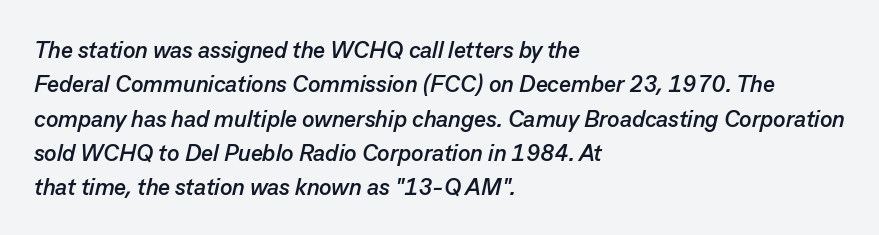
Q: Is the text bold? A: Yes.
Q: Is the text italic (slanted)? A: Yes, it leans right by about 13 degrees.
Q: Is the text underlined? A: No.
Q: How is the paragraph aligned? A: Left-aligned.
Q: Is the spacing between letters normal or unusually wide? A: Normal.
Q: Is the spacing between lines tight, normal or loose? A: Normal.
